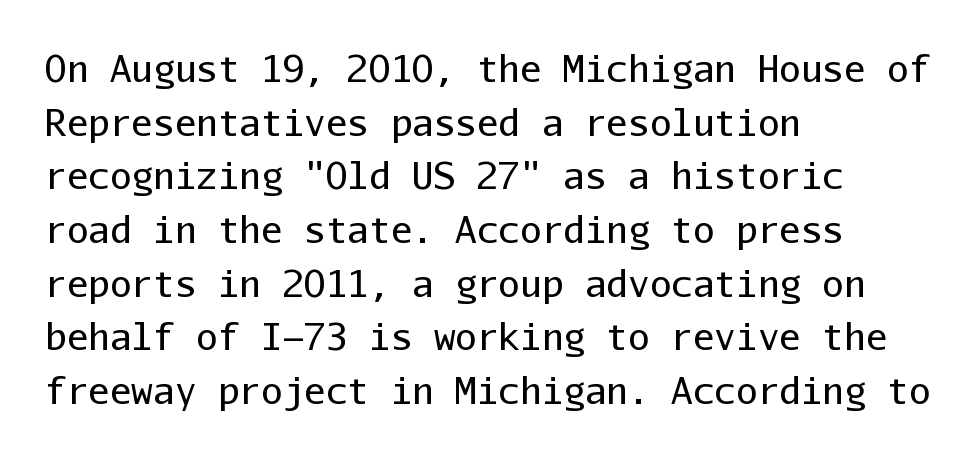
Q: Is the text bold? A: No.
Q: Is the text italic (slanted)? A: No, it is upright.
Q: Is the typeface a serif or a sans-serif typeface? A: Sans-serif.
Q: Is the text underlined? A: No.
Q: How is the paragraph aligned? A: Left-aligned.
Q: Is the spacing between letters normal or unusually wide? A: Normal.
Q: Is the spacing between lines tight, normal or loose? A: Normal.
Q: Width (condensed, normal, or wide)? A: Normal.
Q: Stroke contrast? A: Low.
Q: x-height? A: Medium.
Q: Monospaced? A: Yes.
